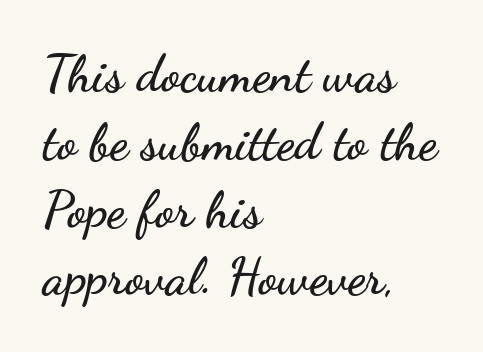
The image shows 51 px wide sans-serif type; set left-aligned, normal line spacing (1.33x), normal letter spacing, not underlined; low stroke contrast and a small x-height.
